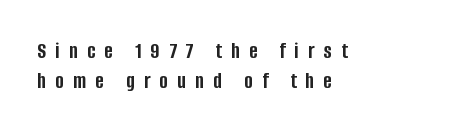
Q: Is the text bold? A: Yes.
Q: Is the text italic (slanted)? A: No, it is upright.
Q: Is the text underlined? A: No.
Q: How is the paragraph aligned? A: Left-aligned.
Q: Is the spacing between letters normal or unusually wide? A: Unusually wide.
Q: Is the spacing between lines tight, normal or loose? A: Normal.
